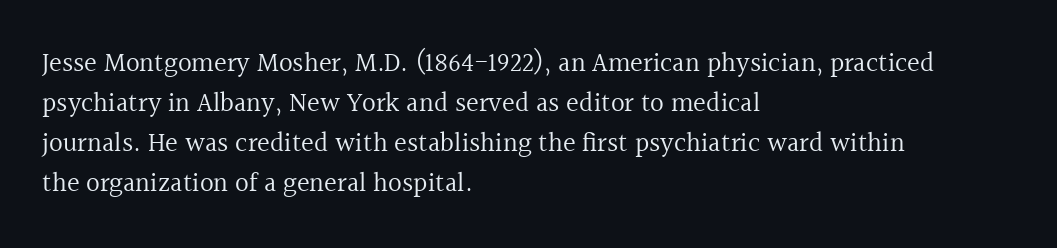
The image shows 27 px text type, upright; set left-aligned, normal line spacing (1.48x), normal letter spacing, not underlined.
